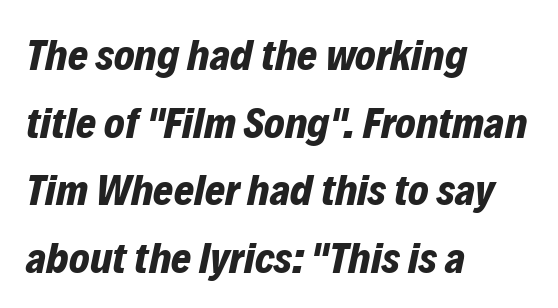
The image shows 43 px bold type, italic (leaning right); set left-aligned, normal line spacing (1.57x), normal letter spacing, not underlined; low stroke contrast and a medium x-height.
